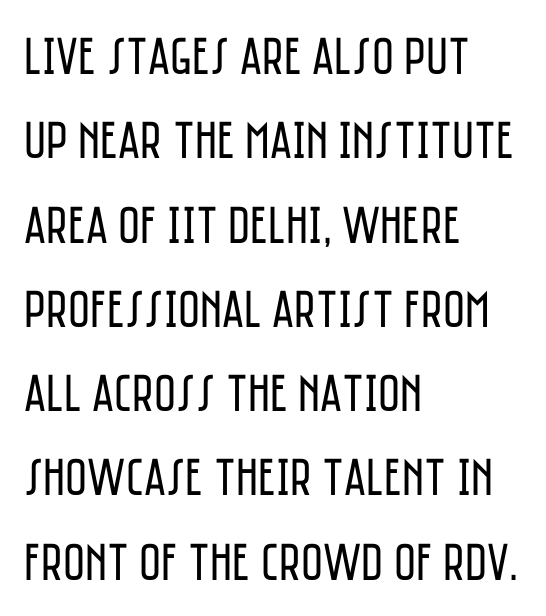
Q: Is the text bold? A: No.
Q: Is the text italic (slanted)? A: No, it is upright.
Q: Is the typeface a serif or a sans-serif typeface? A: Sans-serif.
Q: Is the text underlined? A: No.
Q: How is the paragraph aligned? A: Left-aligned.
Q: Is the spacing between letters normal or unusually wide? A: Normal.
Q: Is the spacing between lines tight, normal or loose? A: Normal.
Q: Width (condensed, normal, or wide)? A: Condensed.
Q: Stroke contrast? A: Low.
Q: x-height? A: Large.
Q: Monospaced? A: No.
